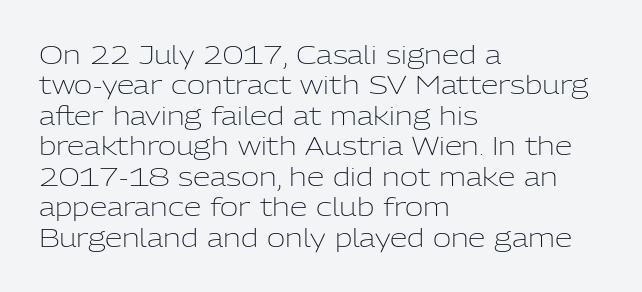
The image shows 25 px text type, upright; set left-aligned, line spacing 1.22x, normal letter spacing, not underlined.
